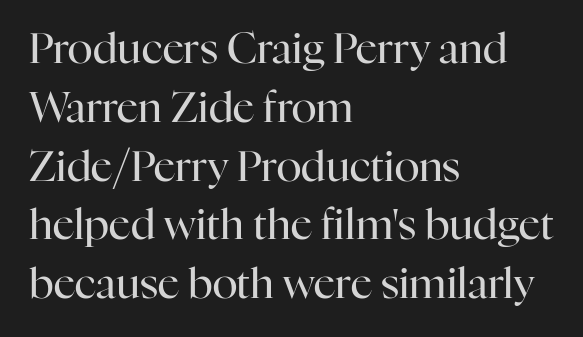
The image shows 42 px regular-weight serif type, upright; set left-aligned, normal line spacing (1.4x), normal letter spacing, not underlined; high stroke contrast and a medium x-height.
